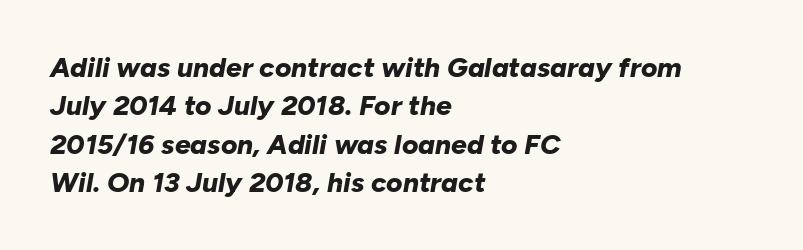
What weight is shown? A full bold with thick strokes. Honestly, there is no underline to notice here at all. Posture: slanted. Think of a printed novel: that variable character pitch is what you see here.
